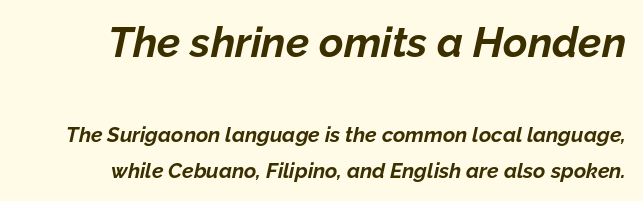
Weight check: bold — yes, fully. Compared with ordinary roman type, these characters are visibly tilted. Spacing between characters is what you'd get straight out of the box. Reading top to bottom, the characters get smaller at the block break. Clear beneath every line of the passage.
